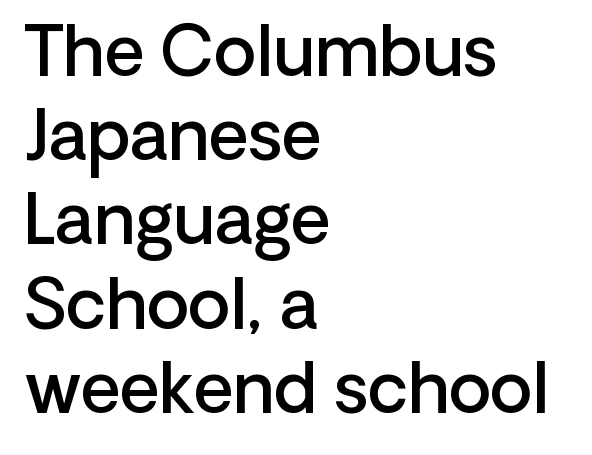
The image shows 69 px semibold sans-serif type, upright; set left-aligned, line spacing 1.22x, normal letter spacing, not underlined; low stroke contrast and a medium x-height.
